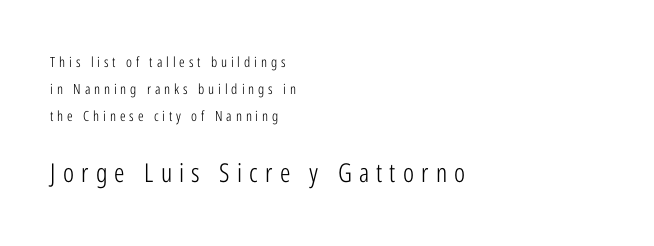
Q: Is the text bold? A: No.
Q: Is the text italic (slanted)? A: No, it is upright.
Q: Is the text underlined? A: No.
Q: How is the paragraph aligned? A: Left-aligned.
Q: Is the spacing between letters normal or unusually wide? A: Unusually wide.
Q: Is the spacing between lines tight, normal or loose? A: Loose.
Q: Which block of text is set in a larger size, the first (top) or the second (bottom)? A: The second (bottom) one.
